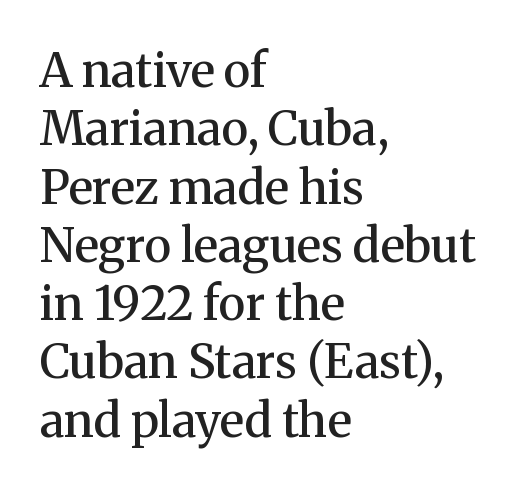
The image shows 47 px semibold serif type, upright; set left-aligned, line spacing 1.24x, normal letter spacing, not underlined; medium stroke contrast and a medium x-height.
